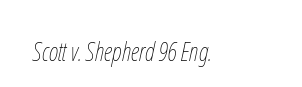
Q: Is the text bold? A: No.
Q: Is the text italic (slanted)? A: Yes, it leans right by about 12 degrees.
Q: Is the text underlined? A: No.
Q: Is the spacing between letters normal or unusually wide? A: Normal.
